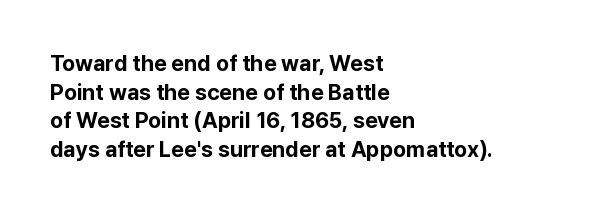
The image shows 22 px bold type, upright; set left-aligned, normal line spacing (1.3x), normal letter spacing, not underlined.
